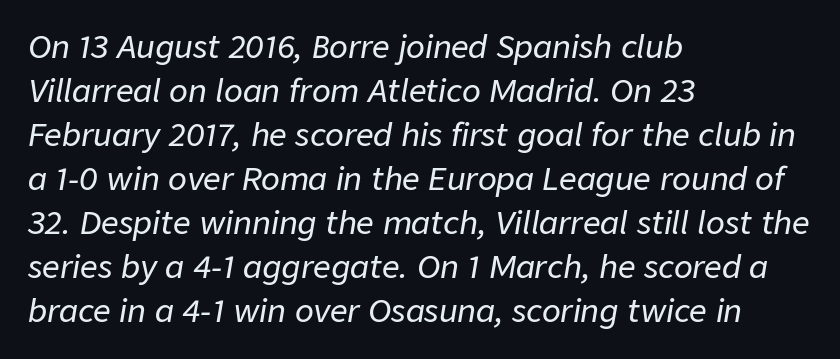
The image shows 31 px text type, italic (leaning right); set left-aligned, normal line spacing (1.42x), normal letter spacing, not underlined; low stroke contrast and a medium x-height.
